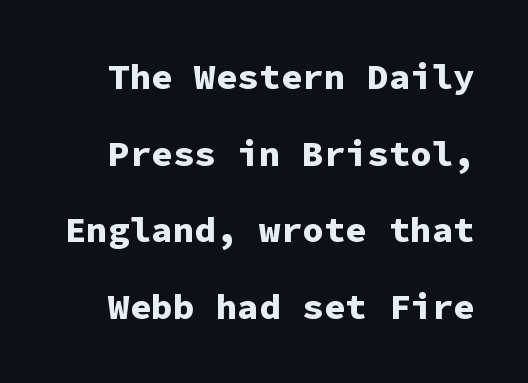
Q: Is the text bold? A: Yes.
Q: Is the text italic (slanted)? A: No, it is upright.
Q: Is the typeface a serif or a sans-serif typeface? A: Sans-serif.
Q: Is the text underlined? A: No.
Q: Is the spacing between letters normal or unusually wide? A: Normal.
Q: Is the spacing between lines tight, normal or loose? A: Loose.
Q: Width (condensed, normal, or wide)? A: Normal.
Q: Stroke contrast? A: Low.
Q: x-height? A: Medium.
Q: Monospaced? A: Yes.
